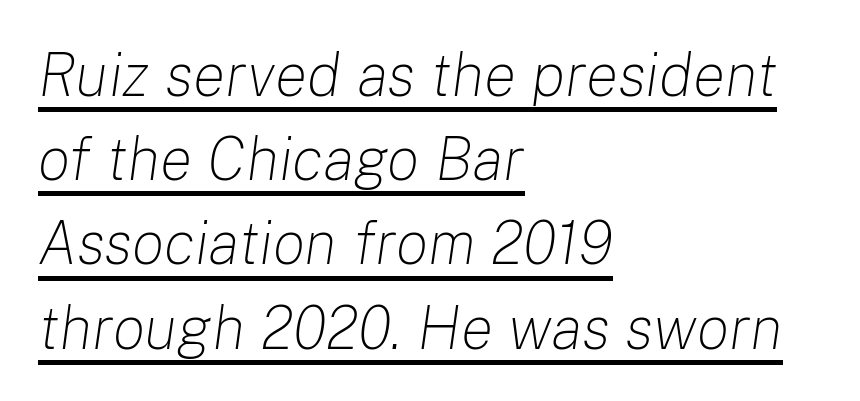
{"italic": "yes", "lean": "right", "slant_degrees": 8, "bold": "no", "weight": "light", "width": "normal", "stroke_contrast": "low", "x_height": "medium", "monospaced": "no", "underline": "yes", "align": "left", "line_spacing": "normal", "line_spacing_ratio": 1.38, "letter_spacing": "normal", "letter_spacing_em": 0.0, "glyph_px": 61}
